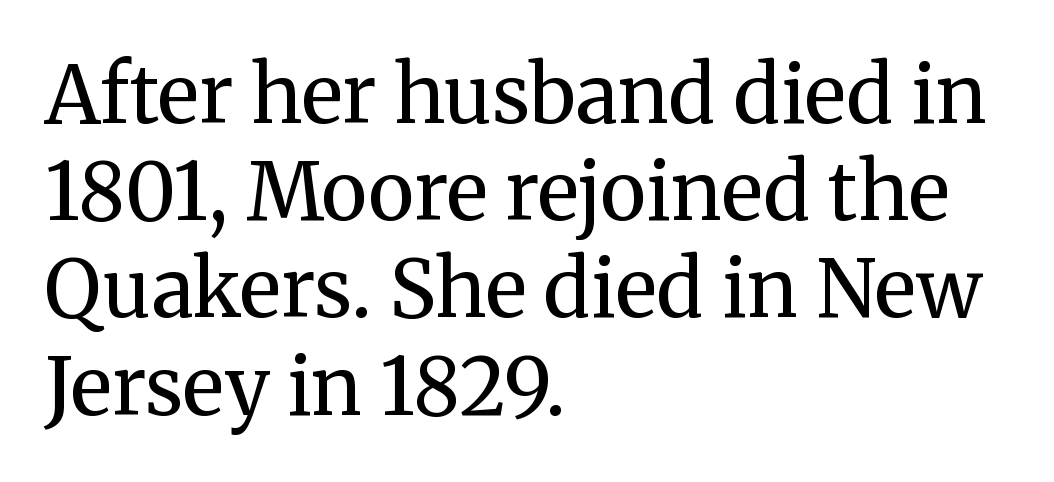
Letters have the restrained weight of plain body copy at most. Does extra space separate the letters? No, they use regular spacing. Upright lettering throughout. In terms of letterform style, serifs are clearly present. Here the designer chose a conventional face with non-uniform glyph widths.
